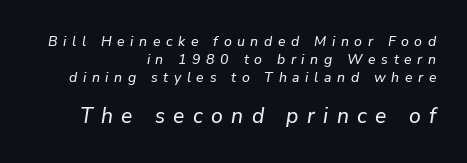
{"italic": "yes", "lean": "right", "slant_degrees": 9, "underline": "no", "align": "right", "line_spacing": "normal", "line_spacing_ratio": 1.27, "letter_spacing": "wide", "letter_spacing_em": 0.4, "larger_block": "second", "size_ratio": 1.5, "glyph_px": 21}
